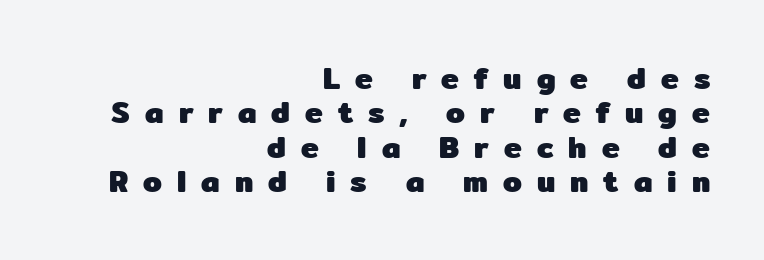
Notice how thick the strokes are: this is what a full bold looks like. Letter spacing: wide. Which margin do the lines hug? The right one — the left edge is uneven. Is there much room between lines? No — they nearly touch. Quick note: underline off. Unlike italic type, these characters show no tilt at all.
